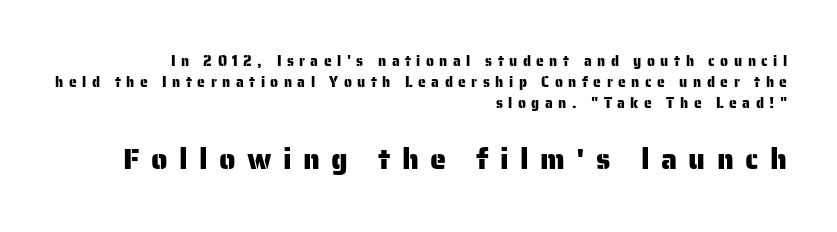
The image shows 29 px sans-serif type, upright; set right-aligned, normal line spacing (1.49x), unusually wide letter spacing (+0.39 em), not underlined; the second (bottom) block is 2.07x larger; low stroke contrast and a medium x-height.
